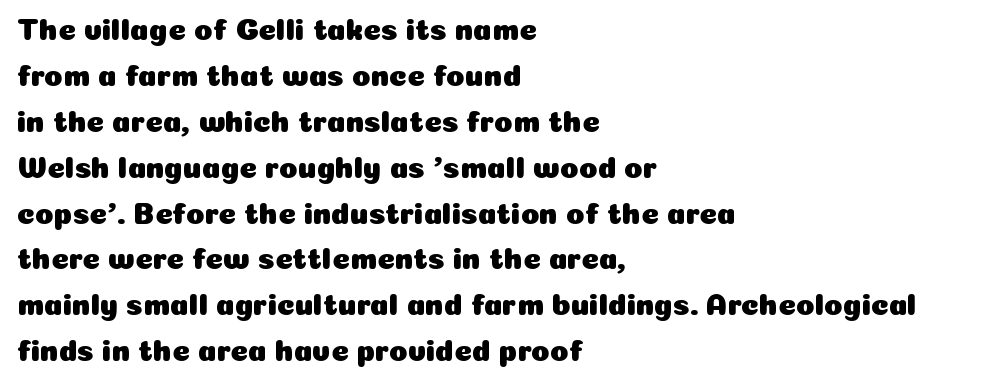
Q: Is the text italic (slanted)? A: No, it is upright.
Q: Is the typeface a serif or a sans-serif typeface? A: Sans-serif.
Q: Is the text underlined? A: No.
Q: How is the paragraph aligned? A: Left-aligned.
Q: Is the spacing between letters normal or unusually wide? A: Normal.
Q: Is the spacing between lines tight, normal or loose? A: Normal.
Q: Width (condensed, normal, or wide)? A: Normal.
Q: Stroke contrast? A: Low.
Q: x-height? A: Medium.
Q: Monospaced? A: No.
